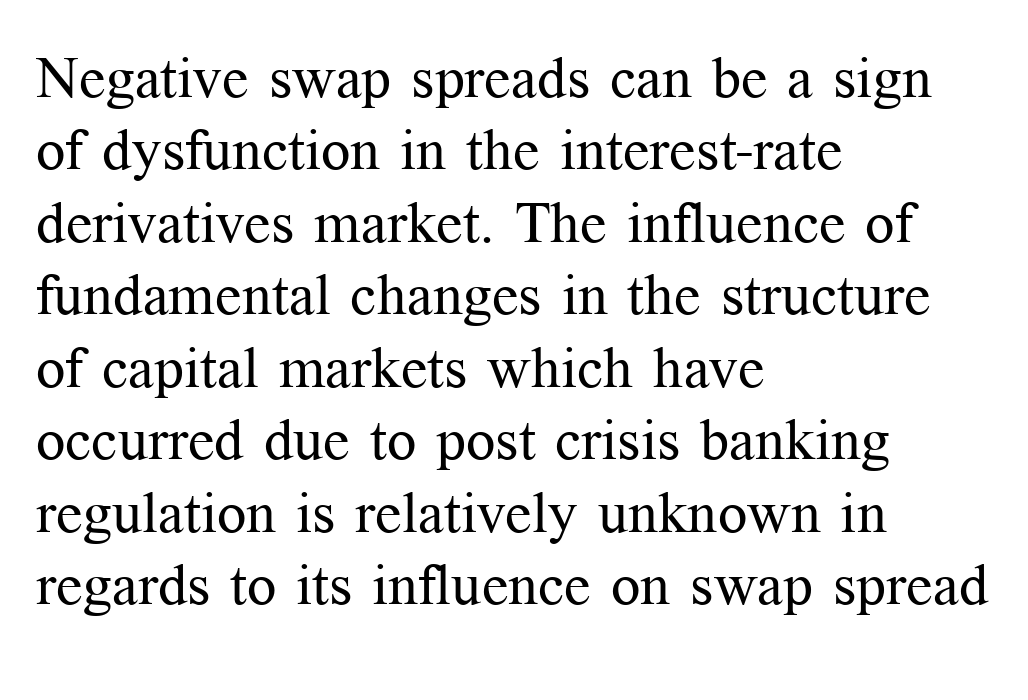
A typesetter would label this face a serif. Descender tails drop into unmarked territory. Successive baselines arrive at the customary interval. The line texture is even and compact thanks to regular tracking. Does the copy run flush right? No — it runs flush left. Style check: upright.
